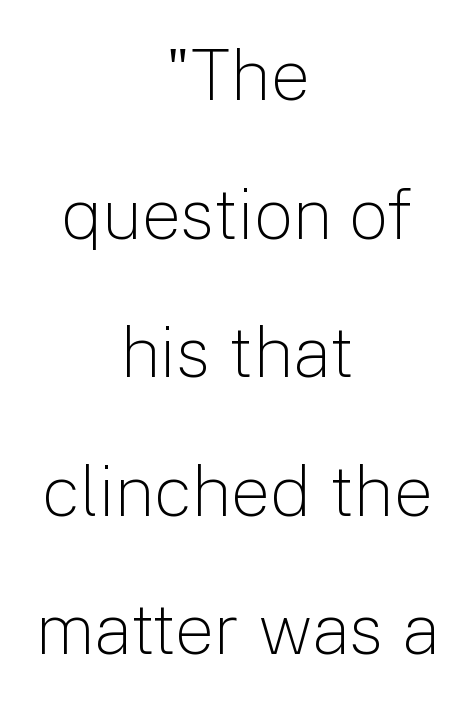
These glyphs show unthickened strokes, regular width or finer. Each line is balanced around a shared central axis. Do the characters align in a grid? No, the font is proportional. The typography opts for an upright posture over an oblique one. A typesetter would call this zero additional tracking.
